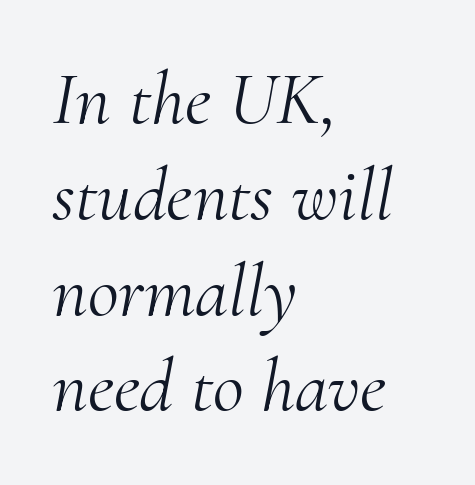
Does the leading feel generous? No, just average. Typographically, this falls in the serif category. This sample is left-justified, so line endings fall wherever the words run out. Beneath every word, the page is bare. This rendering leaves character spacing at its baseline value. No chunkiness to these letters — they're not bold.
